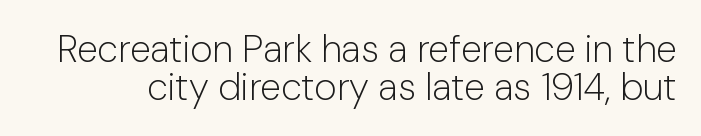
Is this a fixed-width face? No — the glyphs have proportional, varying widths. Weight: in the light-to-regular range. Posture: upright roman. What stands out about the letter spacing? Nothing — it is the standard amount.
